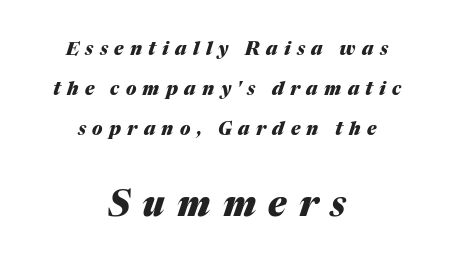
The image shows 35 px heavy type, italic (leaning right); set centered, loose line spacing (2.22x), unusually wide letter spacing (+0.35 em), not underlined; the second (bottom) block is 1.94x larger; medium stroke contrast and a medium x-height.
